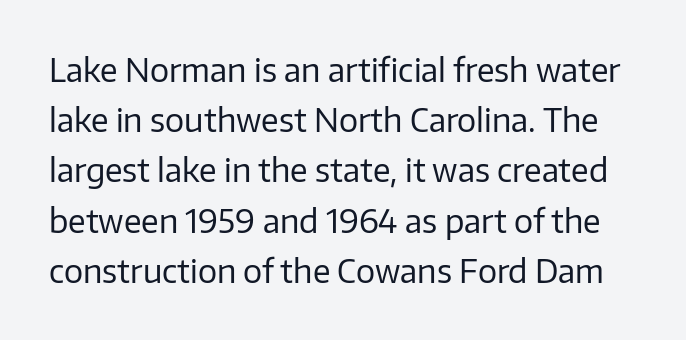
{"serif": "no", "italic": "no", "bold": "no", "weight": "regular", "width": "normal", "stroke_contrast": "low", "x_height": "medium", "monospaced": "no", "underline": "no", "line_spacing": "normal", "line_spacing_ratio": 1.57, "letter_spacing": "normal", "letter_spacing_em": 0.0, "glyph_px": 32}
